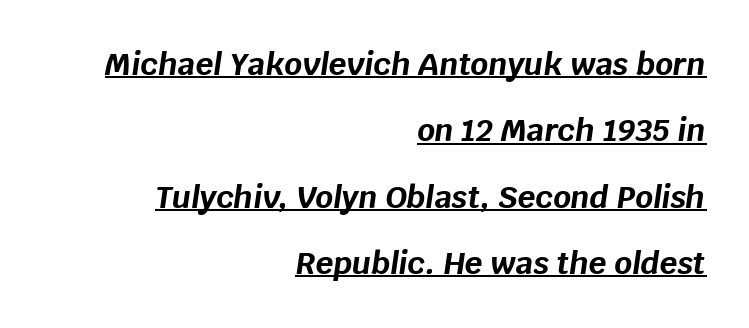
Q: Is the text bold? A: Yes.
Q: Is the text italic (slanted)? A: Yes, it leans right by about 8 degrees.
Q: Is the text underlined? A: Yes.
Q: How is the paragraph aligned? A: Right-aligned.
Q: Is the spacing between letters normal or unusually wide? A: Normal.
Q: Is the spacing between lines tight, normal or loose? A: Loose.
Q: Width (condensed, normal, or wide)? A: Normal.
Q: Stroke contrast? A: Low.
Q: x-height? A: Large.
Q: Monospaced? A: No.
